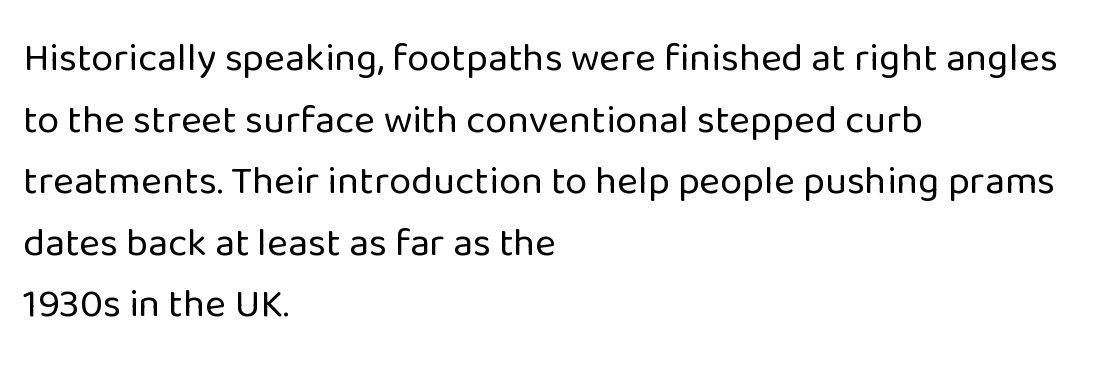
{"serif": "no", "italic": "no", "bold": "no", "weight": "regular", "width": "normal", "stroke_contrast": "low", "x_height": "medium", "monospaced": "no", "underline": "no", "align": "left", "line_spacing": "normal", "line_spacing_ratio": 1.54, "letter_spacing": "normal", "letter_spacing_em": 0.0, "glyph_px": 40}
